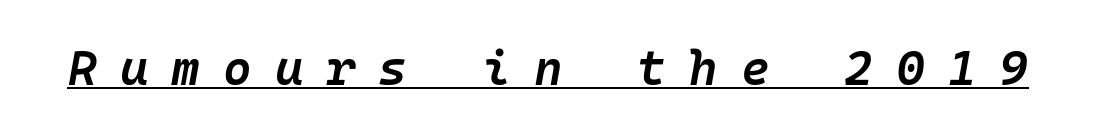
There is plenty of visible air inserted between adjacent glyphs. The letters march in equal steps, a hallmark of fixed-pitch type. Is there an underline? Yes — a line sits under the letters. Notice the strokes are somewhat thickened but not fully heavy: this is a semibold. Italic? Definitely — the glyphs are oblique.
